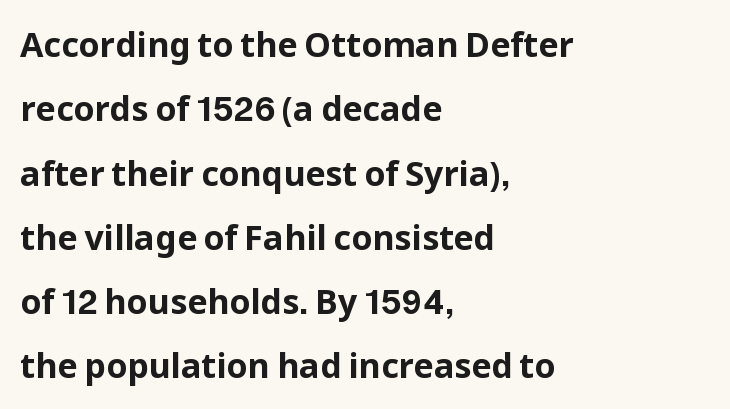
Anything drawn beneath the words? Only blank space. This sample has the flowing, uneven cadence of proportional lettering. The passage shown is typeset with a sans-serif family. When letters stand straight like this, we call the style roman or upright. Heft: maximum for text — a bold. Reading down the block, your eye returns to a fixed left position each line.
